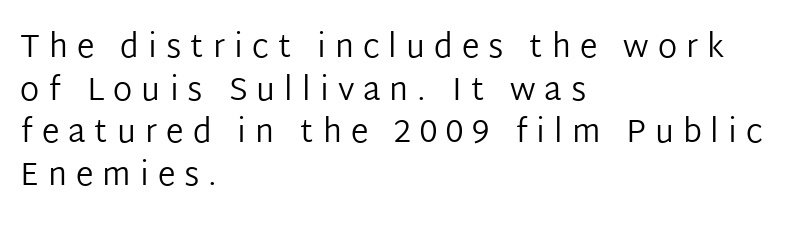
The image shows 32 px regular-weight sans-serif type, upright; set left-aligned, normal line spacing (1.33x), unusually wide letter spacing (+0.28 em), not underlined; low stroke contrast and a medium x-height.
